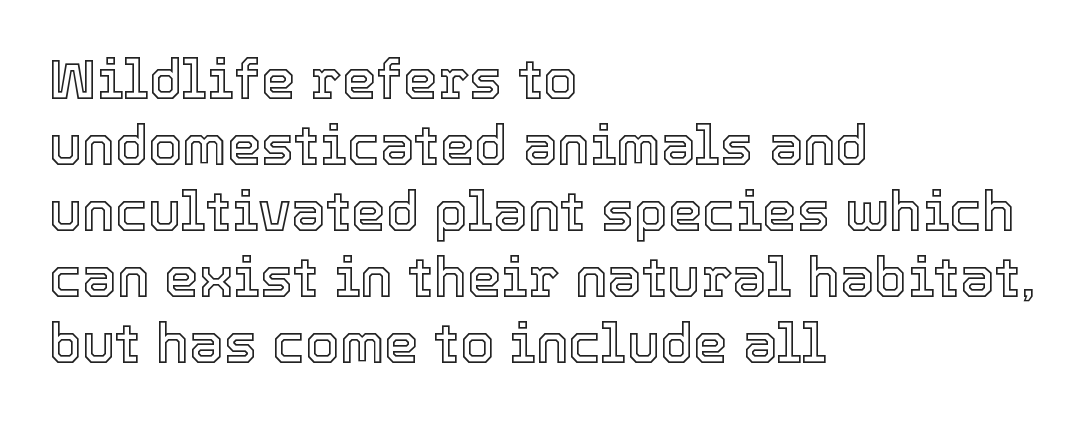
Q: Is the text italic (slanted)? A: No, it is upright.
Q: Is the text underlined? A: No.
Q: How is the paragraph aligned? A: Left-aligned.
Q: Is the spacing between letters normal or unusually wide? A: Normal.
Q: Width (condensed, normal, or wide)? A: Normal.
Q: x-height? A: Medium.
Q: Monospaced? A: No.
